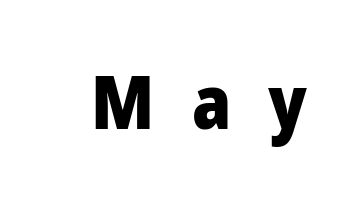
Q: Is the text bold? A: Yes.
Q: Is the text italic (slanted)? A: No, it is upright.
Q: Is the typeface a serif or a sans-serif typeface? A: Sans-serif.
Q: Is the text underlined? A: No.
Q: Is the spacing between letters normal or unusually wide? A: Unusually wide.
Q: Width (condensed, normal, or wide)? A: Normal.
Q: Stroke contrast? A: Low.
Q: x-height? A: Medium.
Q: Monospaced? A: No.
